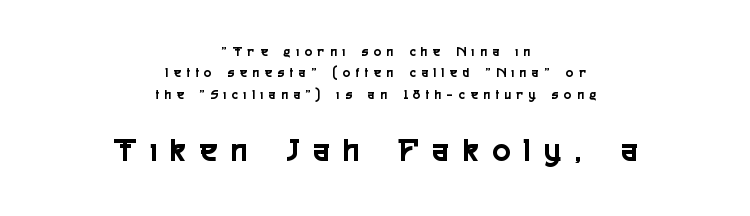
Q: Is the text italic (slanted)? A: No, it is upright.
Q: Is the typeface a serif or a sans-serif typeface? A: Sans-serif.
Q: Is the text underlined? A: No.
Q: How is the paragraph aligned? A: Centered.
Q: Is the spacing between letters normal or unusually wide? A: Unusually wide.
Q: Is the spacing between lines tight, normal or loose? A: Normal.
Q: Which block of text is set in a larger size, the first (top) or the second (bottom)? A: The second (bottom) one.
Q: Width (condensed, normal, or wide)? A: Condensed.
Q: x-height? A: Medium.
Q: Monospaced? A: No.
